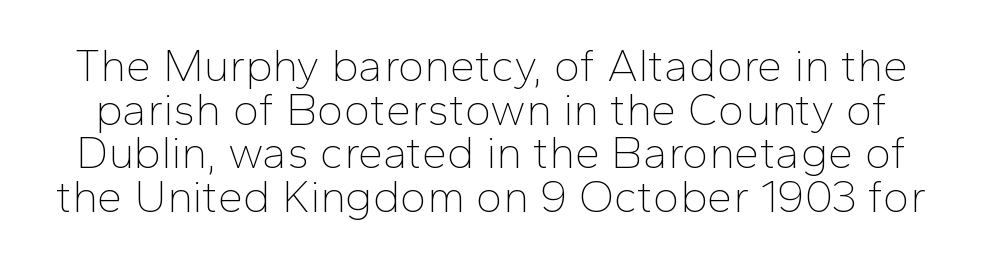
The image shows 45 px thin sans-serif type, upright; set tight line spacing (0.97x), normal letter spacing, not underlined; low stroke contrast and a medium x-height.
